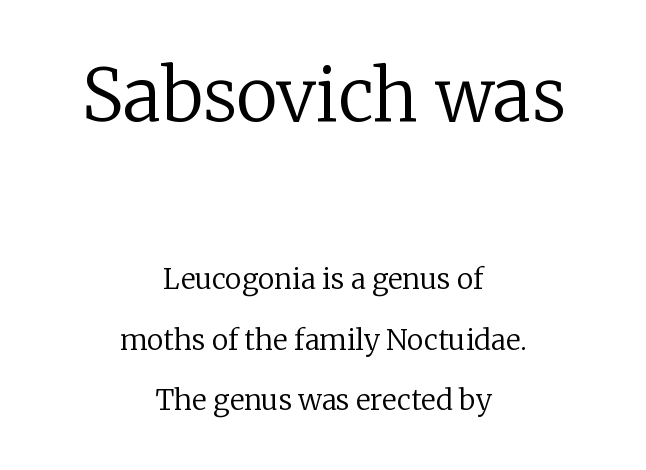
The image shows 71 px regular-weight serif type, upright; set centered, loose line spacing (2.16x), normal letter spacing, not underlined; the first (top) block is 2.54x larger; low stroke contrast and a medium x-height.
